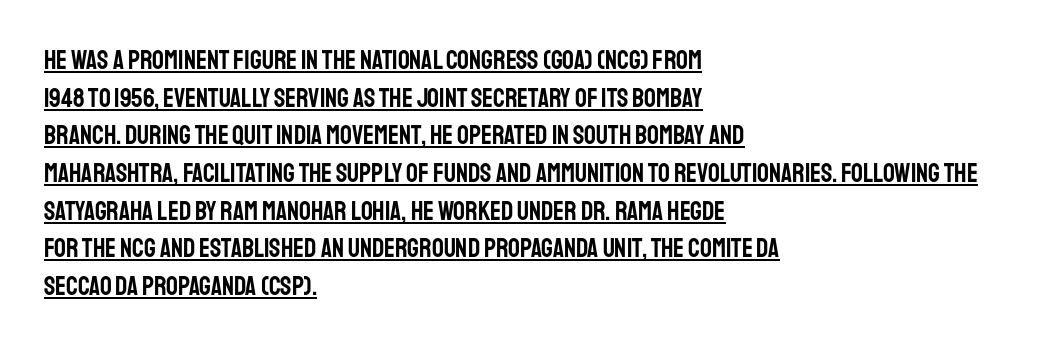
The image shows 26 px text type, upright; set left-aligned, normal line spacing (1.45x), normal letter spacing, underlined.
